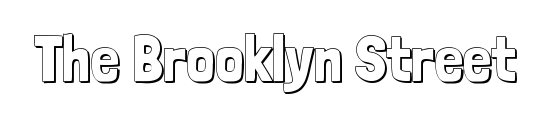
Q: Is the text italic (slanted)? A: No, it is upright.
Q: Is the text underlined? A: No.
Q: Is the spacing between letters normal or unusually wide? A: Normal.
Q: Width (condensed, normal, or wide)? A: Condensed.
Q: x-height? A: Medium.
Q: Monospaced? A: No.
